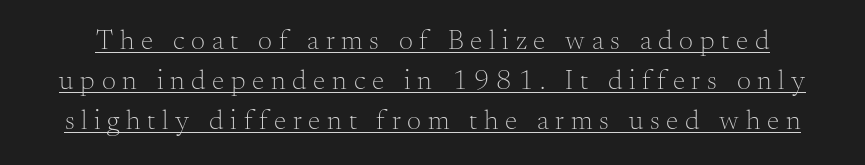
A baseline rule has been typeset under these characters. Display-style spreading of the glyphs; the letterfit is very open. The face looks like a standard text weight, possibly lighter. Successive baselines arrive at the customary interval. The text was rendered using a seriffed face with decorative stroke endings. Do the characters align in a grid? No, the font is proportional.
